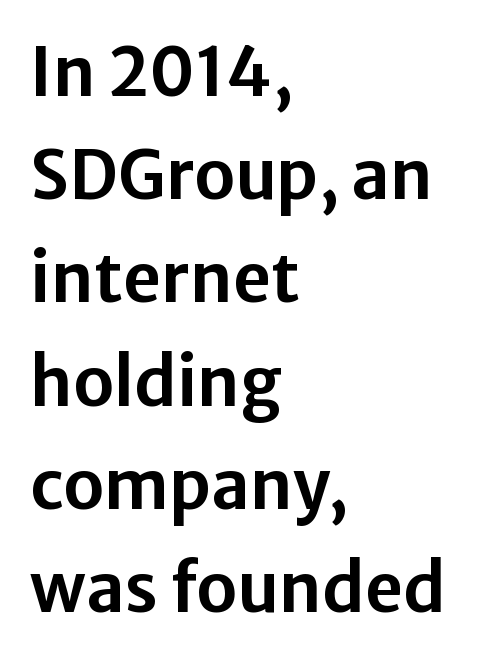
Whoever set this chose a conventional vertical rhythm. Look at the tracking — it's just the regular setting, nothing added. You could not count columns in this text — the font is proportionally spaced. Horizontally, the lines are justified to the leading edge only.
